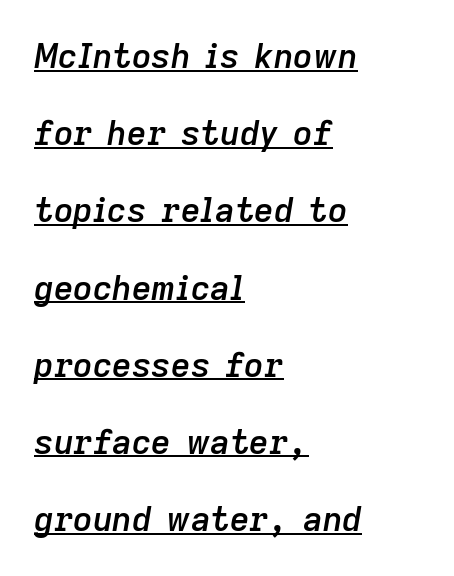
The ragged edge is on the right, which tells us the setting is flush left. The type is set solid horizontally, with unmodified tracking. Compared with ordinary roman type, these characters are visibly tilted. Stems and bowls a touch heavier than normal — semibold. The lines are spread far apart with generous leading.
